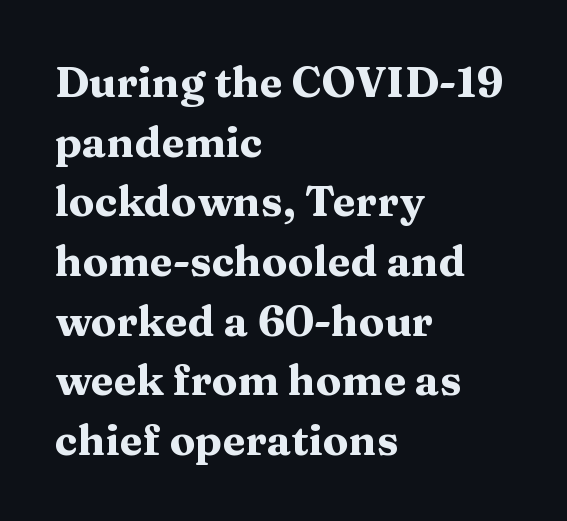
{"serif": "yes", "italic": "no", "bold": "yes", "weight": "heavy", "width": "wide", "stroke_contrast": "medium", "x_height": "medium", "monospaced": "no", "underline": "no", "align": "left", "line_spacing": "normal", "line_spacing_ratio": 1.42, "letter_spacing": "normal", "letter_spacing_em": 0.0, "glyph_px": 42}
